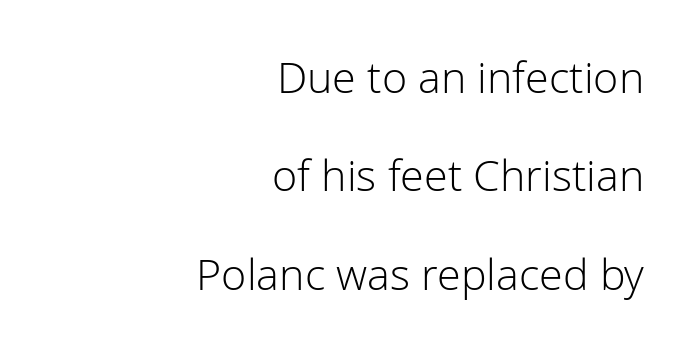
The image shows 43 px light sans-serif type, upright; set right-aligned, loose line spacing (2.29x), normal letter spacing, not underlined; low stroke contrast and a medium x-height.
